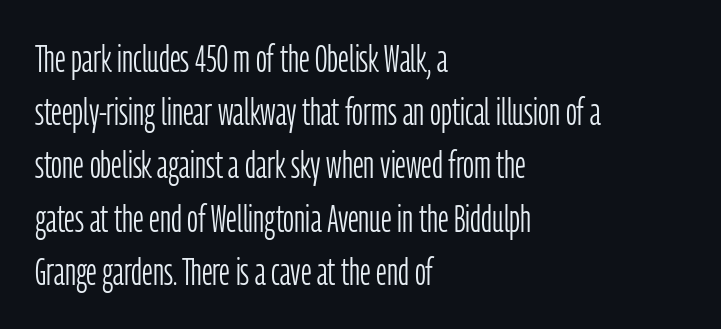
The image shows 38 px light, condensed sans-serif type, upright; set left-aligned, normal line spacing (1.4x), normal letter spacing, not underlined; low stroke contrast and a medium x-height.
